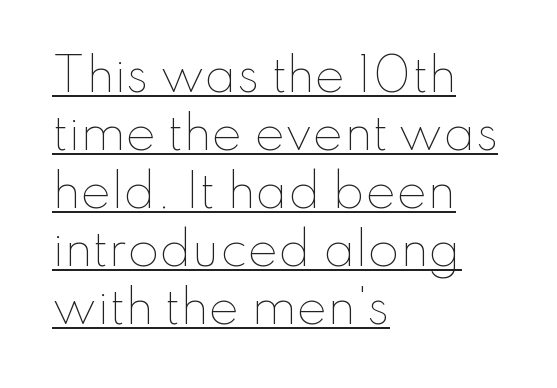
This is roman type, the default non-slanted kind. The space between consecutive lines is moderate. Weight: in the light-to-regular range. Each letter keeps its own natural width here, so spacing adapts to shape.
